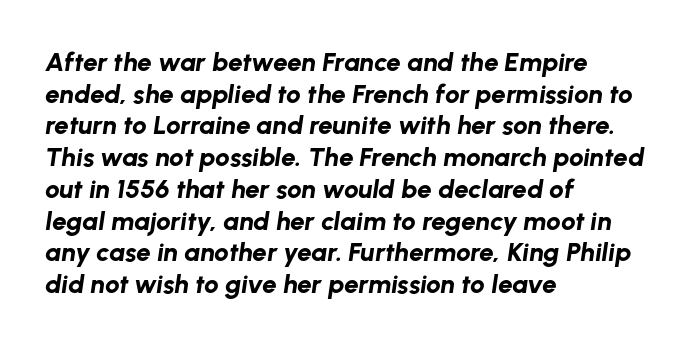
The image shows 26 px bold type, italic (leaning right); set left-aligned, line spacing 1.22x, normal letter spacing, not underlined.
